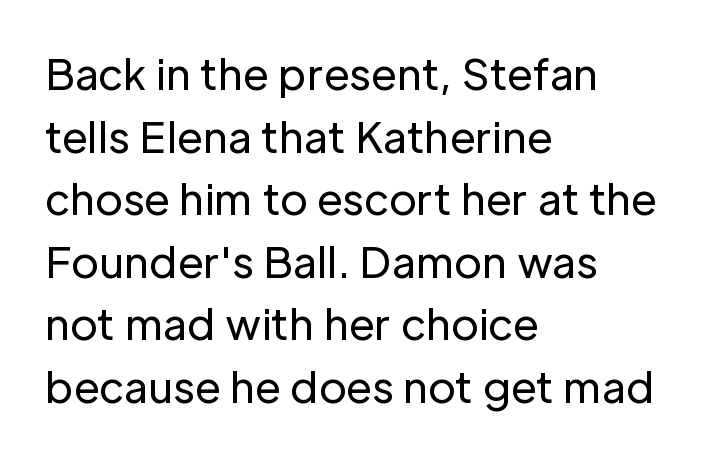
The image shows 42 px regular-weight sans-serif type, upright; set left-aligned, normal line spacing (1.49x), normal letter spacing, not underlined; low stroke contrast and a medium x-height.
